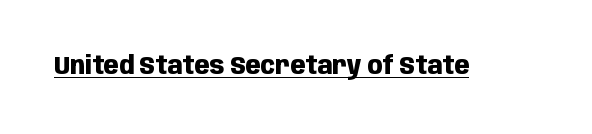
Q: Is the text bold? A: Yes.
Q: Is the text italic (slanted)? A: No, it is upright.
Q: Is the text underlined? A: Yes.
Q: Is the spacing between letters normal or unusually wide? A: Normal.
